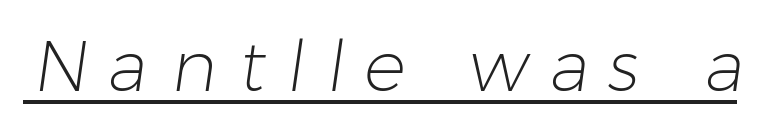
Check where the strokes stop: nothing finishes them off — pure sans. Counters stay open thanks to moderate or lighter strokes. In designer terms, the underline attribute is active on this setting. Looks like regular typesetting: each glyph gets only the width it needs. Tracking here is generous; glyphs stand well apart from one another.
